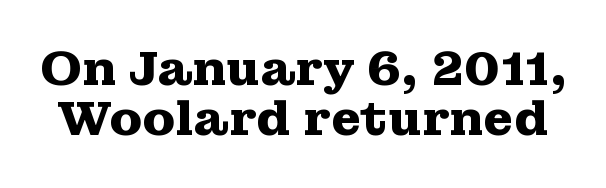
{"serif": "yes", "italic": "no", "bold": "yes", "weight": "heavy", "width": "wide", "stroke_contrast": "medium", "x_height": "medium", "monospaced": "no", "underline": "no", "line_spacing": "tight", "line_spacing_ratio": 1.05, "letter_spacing": "normal", "letter_spacing_em": 0.0, "glyph_px": 48}
